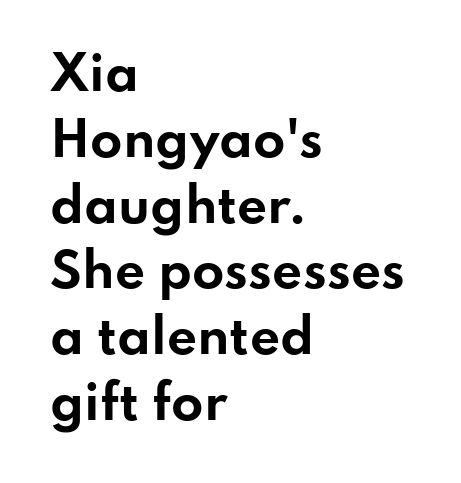
The string is rendered with underlining switched off. Nothing sits at the stroke ends, so this counts as sans-serif. The strokes are fattened all the way to bold. The rendering uses a moderate line-height, typical for paragraphs. The type is set solid horizontally, with unmodified tracking.
